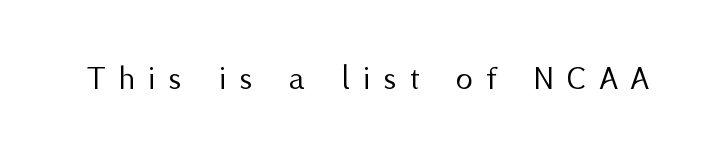
Italic? Not at all — the glyphs are vertical. Nothing sits at the stroke ends, so this counts as sans-serif. Vertical stems look standard width or narrower in stroke. Decoration check: the copy has no underline. Spacing between characters has been opened up far beyond the box default. Do the characters align in a grid? No, the font is proportional.
